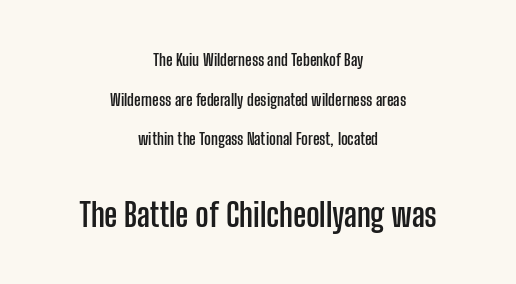
{"serif": "no", "italic": "no", "bold": "yes", "weight": "semibold", "width": "condensed", "stroke_contrast": "low", "x_height": "medium", "monospaced": "no", "underline": "no", "align": "center", "line_spacing": "loose", "line_spacing_ratio": 2.48, "letter_spacing": "normal", "letter_spacing_em": 0.0, "larger_block": "second", "size_ratio": 2.0, "glyph_px": 32}
